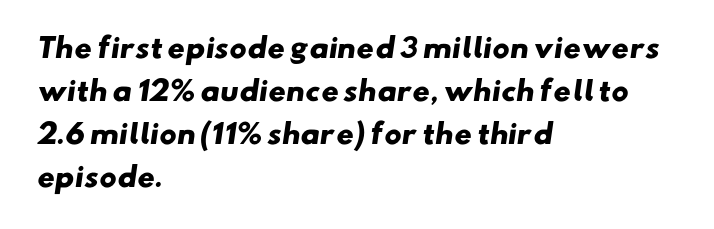
This rendering uses left alignment, leaving the right contour irregular. The foot of each line stays bare and open. Baseline-to-baseline distance is the conventional proportion of letter height. Default kerning and tracking; the words read as compact shapes. In terms of weight, the rendering is a true, heavy bold.
